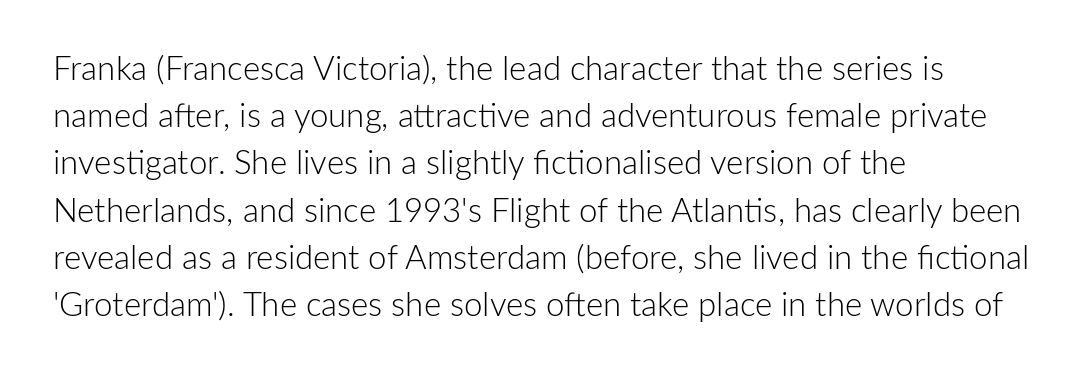
{"serif": "no", "italic": "no", "bold": "no", "weight": "light", "width": "normal", "stroke_contrast": "low", "x_height": "medium", "monospaced": "no", "underline": "no", "align": "left", "line_spacing": "normal", "line_spacing_ratio": 1.43, "letter_spacing": "normal", "letter_spacing_em": 0.0, "glyph_px": 33}
